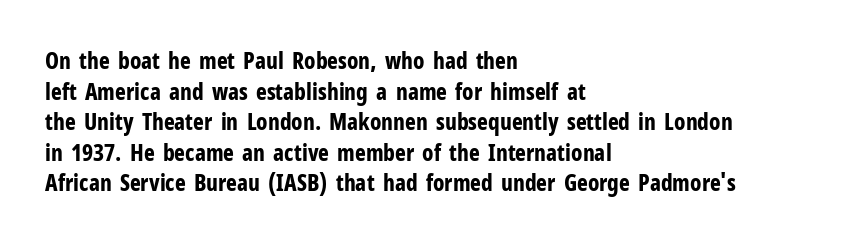
The image shows 23 px bold type, upright; set left-aligned, normal line spacing (1.33x), normal letter spacing, not underlined.
